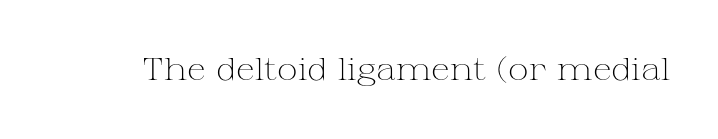
{"serif": "yes", "italic": "no", "bold": "no", "weight": "light", "width": "wide", "stroke_contrast": "medium", "x_height": "medium", "monospaced": "no", "underline": "no", "letter_spacing": "normal", "letter_spacing_em": 0.0, "glyph_px": 31}
